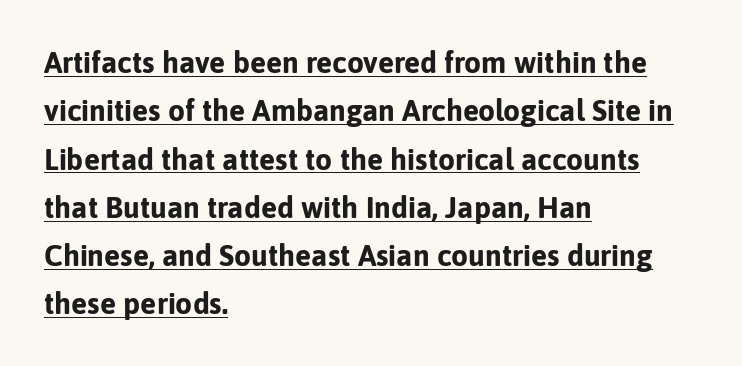
Q: Is the text bold? A: Yes.
Q: Is the text italic (slanted)? A: No, it is upright.
Q: Is the typeface a serif or a sans-serif typeface? A: Sans-serif.
Q: Is the text underlined? A: Yes.
Q: How is the paragraph aligned? A: Left-aligned.
Q: Is the spacing between letters normal or unusually wide? A: Normal.
Q: Is the spacing between lines tight, normal or loose? A: Normal.
Q: Width (condensed, normal, or wide)? A: Normal.
Q: Stroke contrast? A: Low.
Q: x-height? A: Medium.
Q: Monospaced? A: No.
